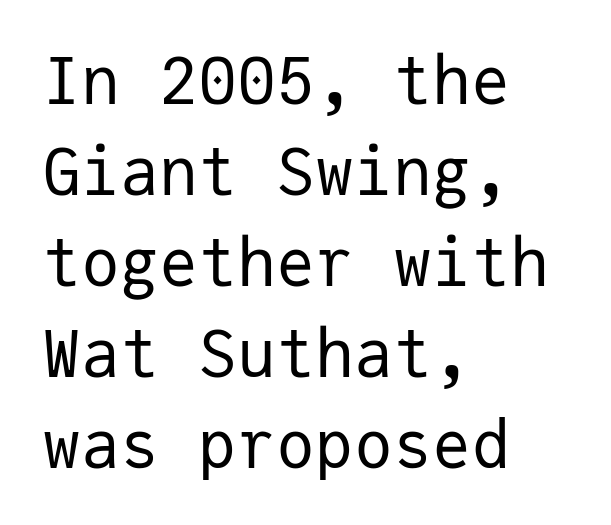
Q: Is the text bold? A: No.
Q: Is the text italic (slanted)? A: No, it is upright.
Q: Is the typeface a serif or a sans-serif typeface? A: Sans-serif.
Q: Is the text underlined? A: No.
Q: How is the paragraph aligned? A: Left-aligned.
Q: Is the spacing between letters normal or unusually wide? A: Normal.
Q: Is the spacing between lines tight, normal or loose? A: Normal.
Q: Width (condensed, normal, or wide)? A: Normal.
Q: Stroke contrast? A: Low.
Q: x-height? A: Medium.
Q: Monospaced? A: Yes.
